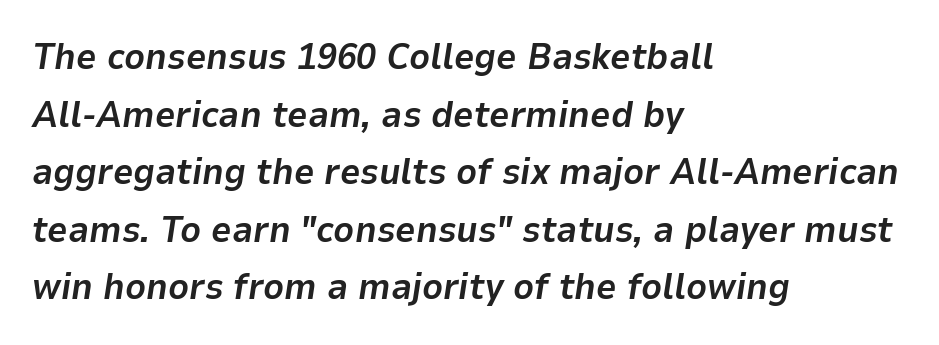
{"italic": "yes", "lean": "right", "slant_degrees": 9, "bold": "yes", "weight": "bold", "width": "normal", "stroke_contrast": "low", "x_height": "medium", "monospaced": "no", "underline": "no", "align": "left", "line_spacing": "normal", "line_spacing_ratio": 1.6, "letter_spacing": "normal", "letter_spacing_em": 0.0, "glyph_px": 36}
